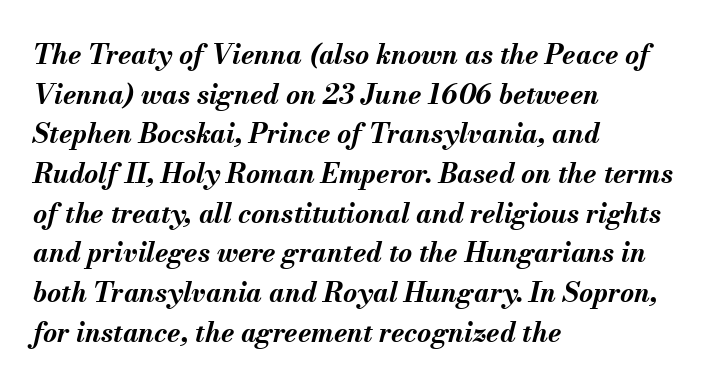
The image shows 27 px bold type, italic (leaning right); set left-aligned, normal line spacing (1.47x), normal letter spacing, not underlined.
